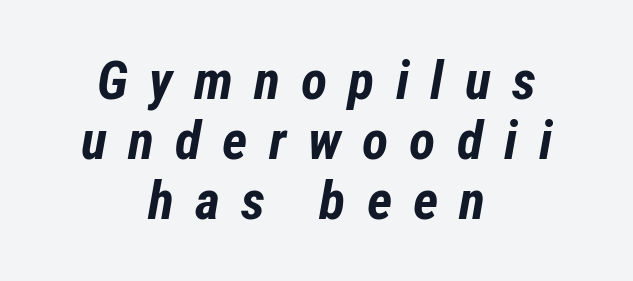
The image shows 54 px bold, condensed type, italic (leaning right); set centered, tight line spacing (1.11x), unusually wide letter spacing (+0.39 em), not underlined; low stroke contrast and a medium x-height.
